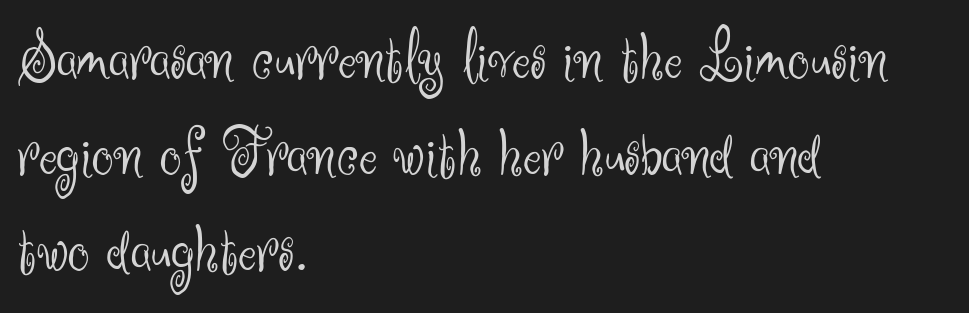
The letterforms sit shoulder to shoulder at normal distance. These lines are set flush left with a ragged right edge. This sample has the flowing, uneven cadence of proportional lettering. Beneath every word, the page is bare. A normal amount of white space separates one row of letters from the next. The specimen reads as upright at a glance.
